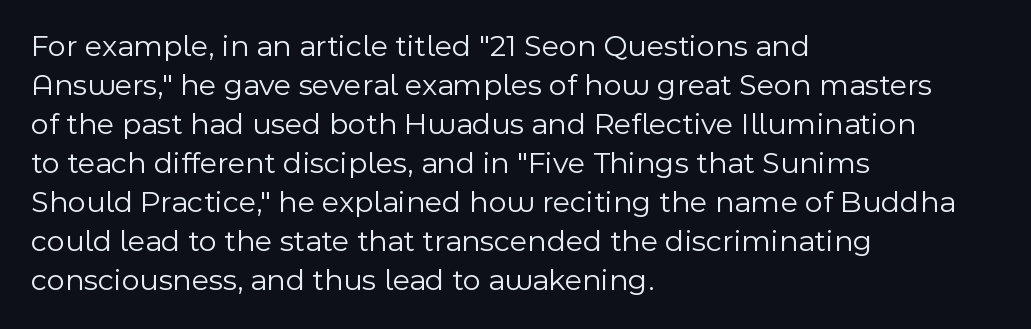
{"serif": "no", "italic": "no", "bold": "no", "weight": "light", "width": "normal", "x_height": "medium", "monospaced": "no", "underline": "no", "align": "left", "line_spacing": "normal", "line_spacing_ratio": 1.26, "letter_spacing": "normal", "letter_spacing_em": 0.0, "glyph_px": 31}
